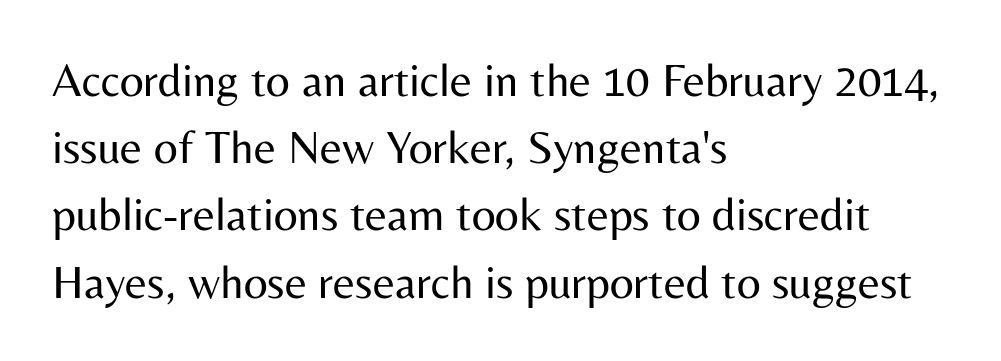
Q: Is the text bold? A: No.
Q: Is the text italic (slanted)? A: No, it is upright.
Q: Is the typeface a serif or a sans-serif typeface? A: Sans-serif.
Q: Is the text underlined? A: No.
Q: How is the paragraph aligned? A: Left-aligned.
Q: Is the spacing between letters normal or unusually wide? A: Normal.
Q: Is the spacing between lines tight, normal or loose? A: Normal.
Q: Width (condensed, normal, or wide)? A: Normal.
Q: Stroke contrast? A: Medium.
Q: x-height? A: Medium.
Q: Monospaced? A: No.
